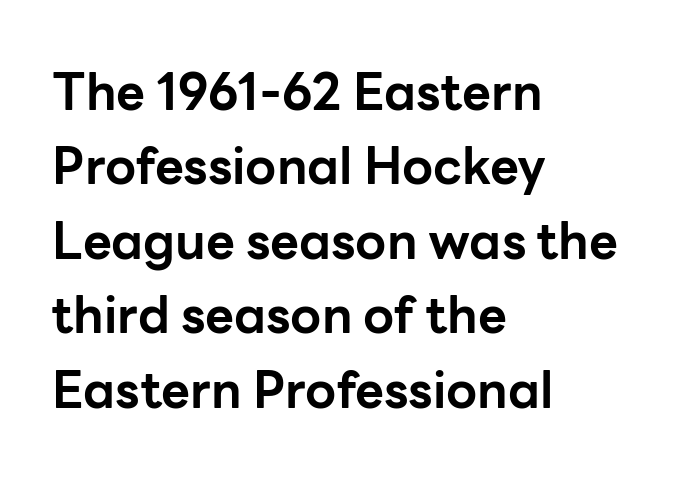
Default kerning and tracking; the words read as compact shapes. To sum up the face: it is a sans, with no serifs. The passage shown is typed in a proportional face where columns would drift. These lines sit exactly where default settings would place them.
